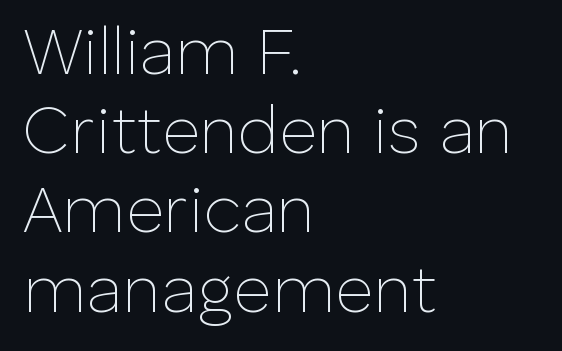
Q: Is the text bold? A: No.
Q: Is the text italic (slanted)? A: No, it is upright.
Q: Is the typeface a serif or a sans-serif typeface? A: Sans-serif.
Q: Is the text underlined? A: No.
Q: How is the paragraph aligned? A: Left-aligned.
Q: Is the spacing between letters normal or unusually wide? A: Normal.
Q: Width (condensed, normal, or wide)? A: Normal.
Q: Stroke contrast? A: Low.
Q: x-height? A: Medium.
Q: Monospaced? A: No.
